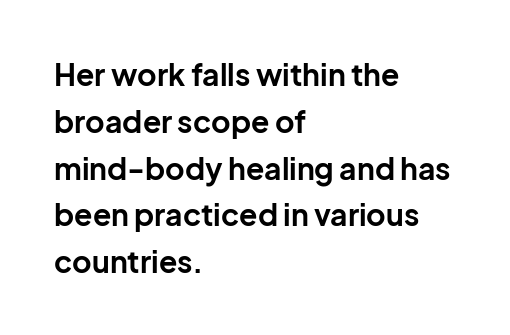
Underlining? Definitely not there. Proportional: the letters do not fall into vertical columns. Typeset ragged right — the left edge is the straight one. These lines keep a tight, regular rhythm from letter to letter. Chunky letters — that's bold for sure. The type family on display is of the sans-serif kind.
